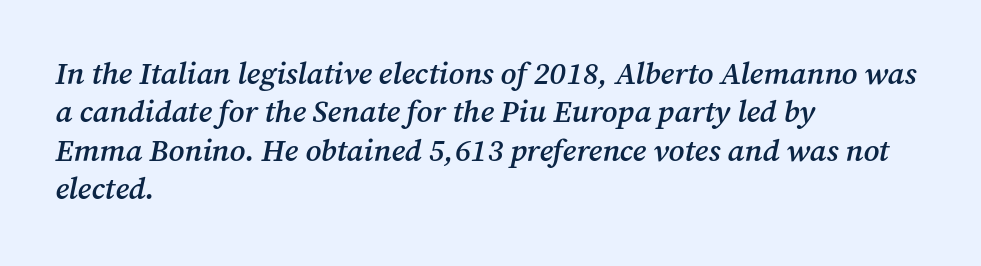
The image shows 31 px semibold serif type, italic (leaning right); set left-aligned, line spacing 1.24x, normal letter spacing, not underlined; medium stroke contrast and a medium x-height.
